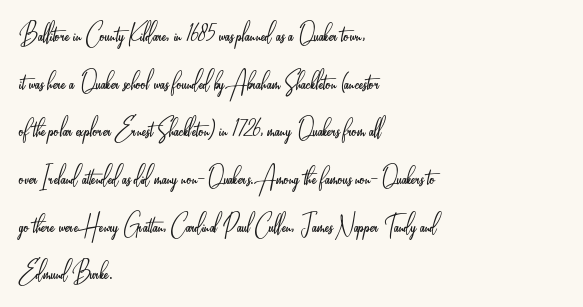
{"serif": "no", "bold": "no", "weight": "light", "width": "condensed", "stroke_contrast": "low", "x_height": "small", "monospaced": "no", "underline": "no", "align": "left", "line_spacing": "normal", "line_spacing_ratio": 1.59, "letter_spacing": "normal", "letter_spacing_em": 0.0, "glyph_px": 30}
